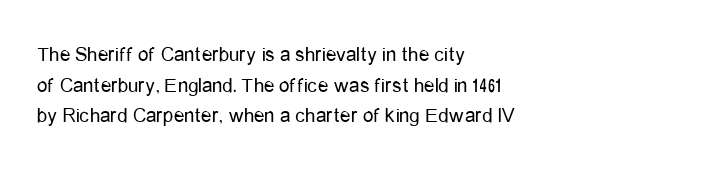
The strip under each line holds only bare page. The lines in this sample share a left origin and differ only in where they stop. The block of text has a typical density, with ordinary space between rows. A typesetter would call this zero additional tracking. Each stroke keeps to a modest, everyday thickness or less. Style check: upright.
